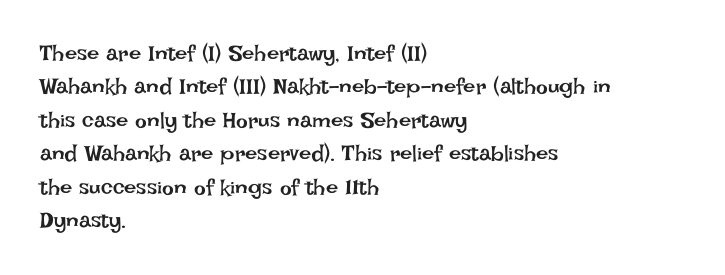
{"italic": "no", "bold": "no", "underline": "no", "align": "left", "line_spacing": "normal", "line_spacing_ratio": 1.52, "letter_spacing": "normal", "letter_spacing_em": 0.0, "glyph_px": 22}
